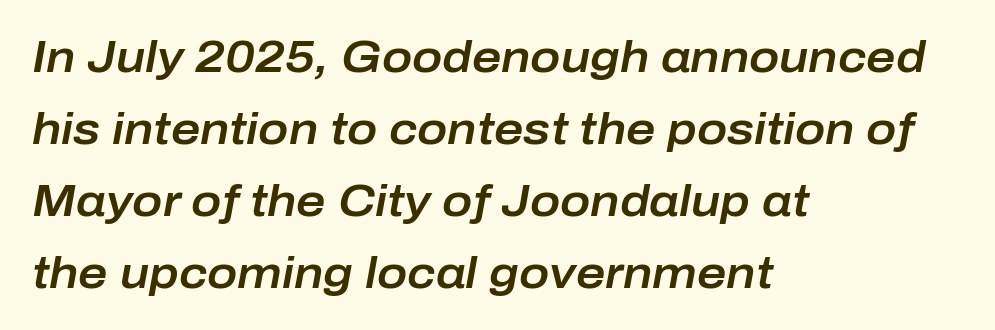
Layout note: lines flush left. A typesetter would call this zero additional tracking. The leading is moderate, giving the passage an even texture. Yep, that's italic — everything's leaning. The letters advance in unequal steps, a hallmark of proportional type. Each row of text sits above clean, open space.
